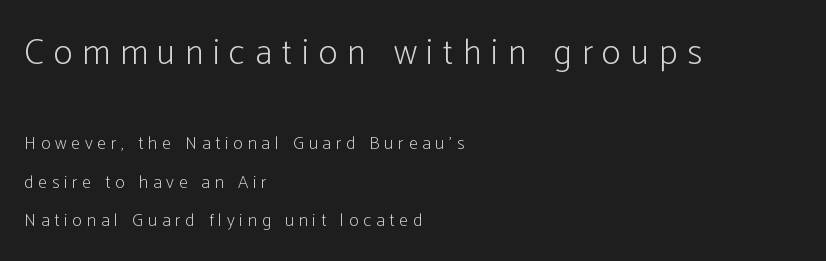
{"serif": "no", "italic": "no", "bold": "no", "weight": "light", "width": "condensed", "stroke_contrast": "low", "x_height": "medium", "monospaced": "no", "underline": "no", "align": "left", "line_spacing": "loose", "line_spacing_ratio": 2.13, "letter_spacing": "wide", "letter_spacing_em": 0.27, "larger_block": "first", "size_ratio": 2.0, "glyph_px": 36}
